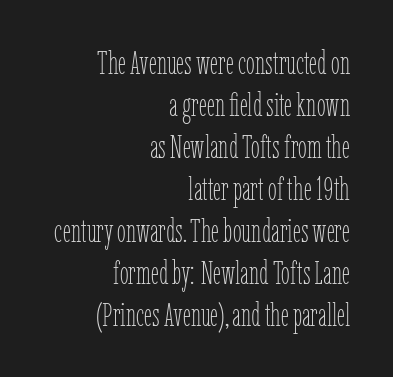
Look at the tracking — it's just the regular setting, nothing added. Underlining? Definitely not there. Every row of glyphs terminates at an identical x-position on the right. Notice how descenders clear the ascenders below comfortably — that's standard leading.
